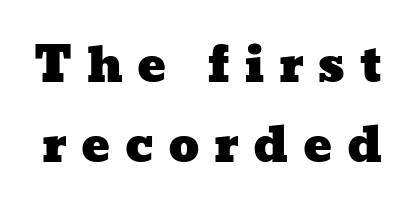
{"width": "wide", "stroke_contrast": "low", "x_height": "medium", "monospaced": "no", "underline": "no", "line_spacing": "normal", "line_spacing_ratio": 1.67, "letter_spacing": "wide", "letter_spacing_em": 0.29, "glyph_px": 48}
